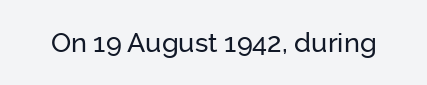
This rendering leaves character spacing at its baseline value. Has an underline been added? It has not. No italicization has been applied; the sample stays upright.
